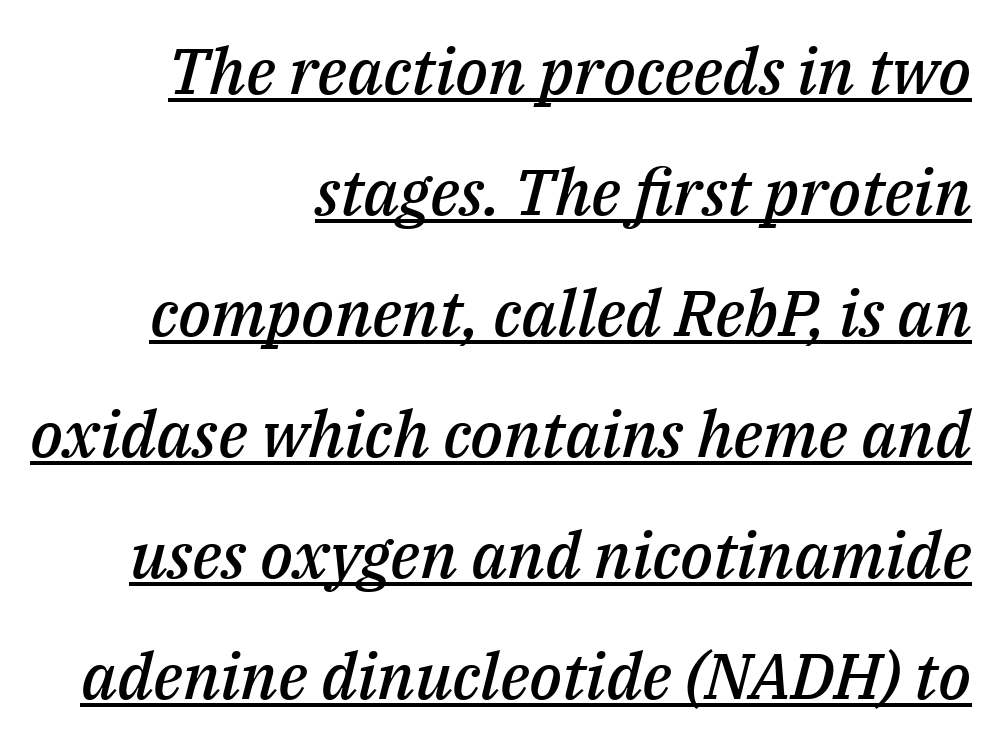
{"italic": "yes", "lean": "right", "slant_degrees": 14, "bold": "semi", "weight": "semibold", "width": "normal", "stroke_contrast": "medium", "x_height": "medium", "monospaced": "no", "underline": "yes", "align": "right", "line_spacing_ratio": 1.89, "letter_spacing": "normal", "letter_spacing_em": 0.0, "glyph_px": 64}
